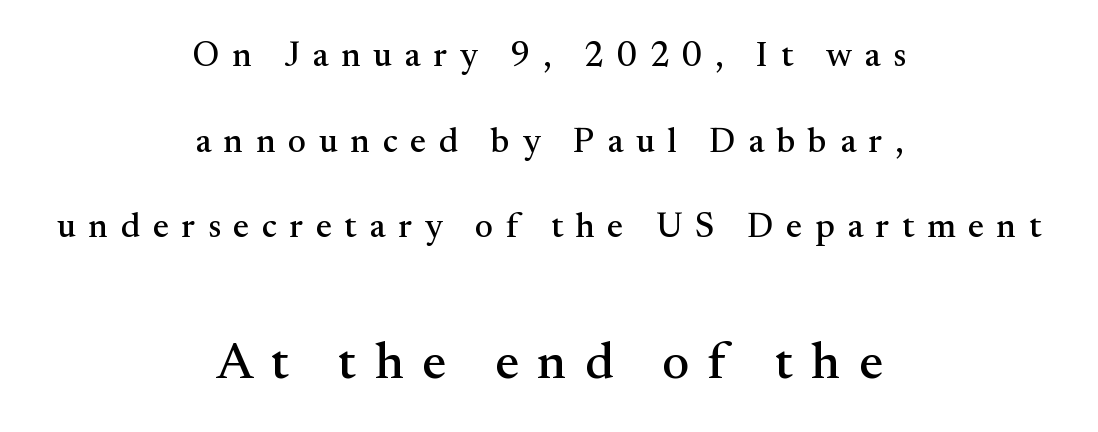
{"serif": "yes", "italic": "no", "width": "normal", "stroke_contrast": "medium", "x_height": "small", "monospaced": "no", "underline": "no", "align": "center", "line_spacing": "loose", "line_spacing_ratio": 2.45, "letter_spacing": "wide", "letter_spacing_em": 0.36, "larger_block": "second", "size_ratio": 1.49, "glyph_px": 52}
